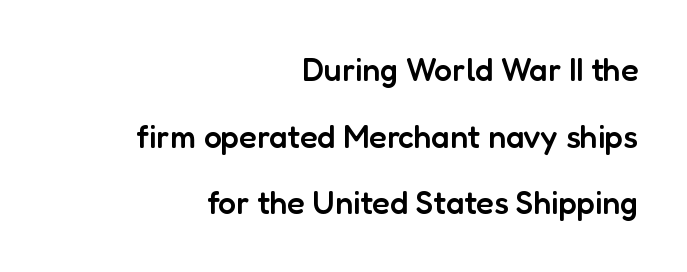
The image shows 32 px semibold sans-serif type, upright; set right-aligned, loose line spacing (2.08x), normal letter spacing, not underlined; low stroke contrast and a medium x-height.
